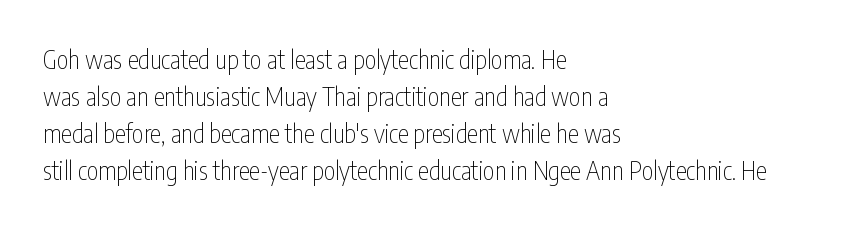
The image shows 25 px text type, upright; set left-aligned, normal line spacing (1.48x), normal letter spacing, not underlined.
